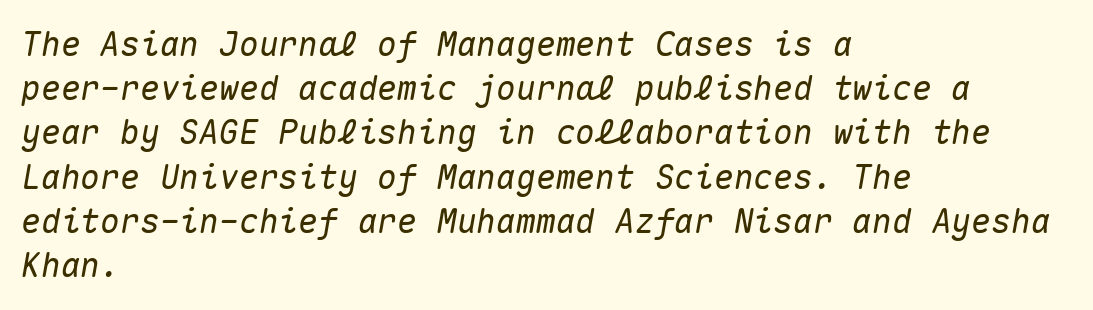
{"italic": "yes", "lean": "right", "slant_degrees": 10, "width": "normal", "stroke_contrast": "medium", "x_height": "medium", "monospaced": "yes", "underline": "no", "align": "left", "line_spacing": "normal", "line_spacing_ratio": 1.34, "letter_spacing": "normal", "letter_spacing_em": 0.0, "glyph_px": 33}
